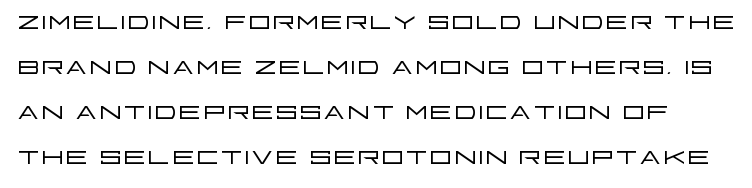
{"serif": "no", "italic": "no", "bold": "no", "weight": "light", "width": "wide", "stroke_contrast": "low", "x_height": "large", "monospaced": "no", "underline": "no", "line_spacing": "normal", "line_spacing_ratio": 1.25, "letter_spacing": "normal", "letter_spacing_em": 0.0, "glyph_px": 36}
